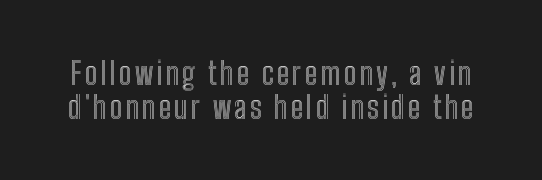
{"italic": "no", "width": "condensed", "x_height": "medium", "monospaced": "no", "underline": "no", "line_spacing": "tight", "line_spacing_ratio": 1.09, "glyph_px": 31}
